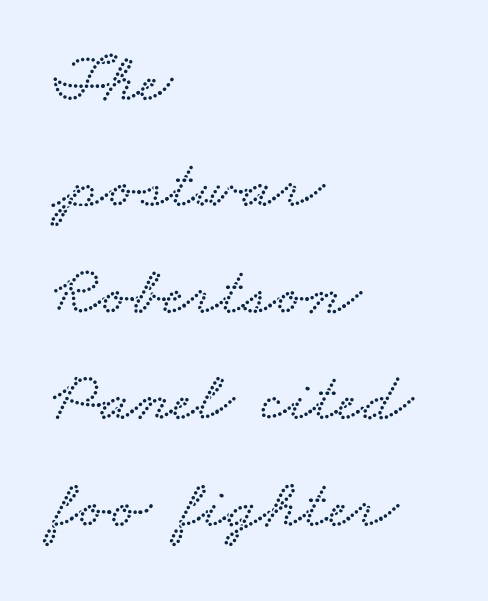
Character widths vary here, with narrow letters taking less room than wide ones. The leading is moderate, giving the passage an even texture. There is no visible air inserted between adjacent glyphs. Glance below the letters and you will spot only blank space.
